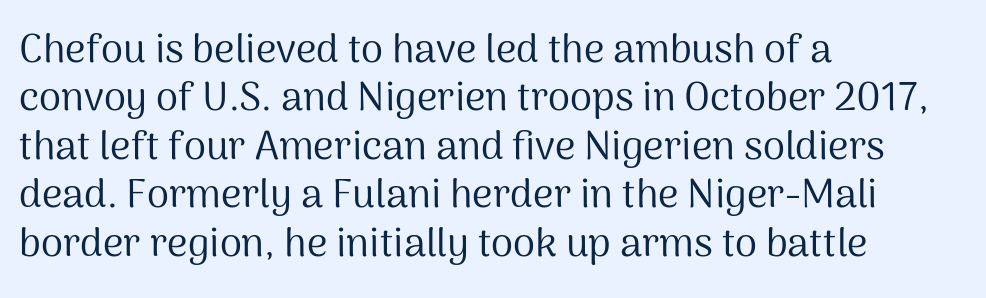
Vertical stems look standard width or narrower in stroke. Inter-character spacing is left at the font's built-in metrics. The foot of each line stays bare and open. Varying glyph widths throughout — classic text-font behaviour.
